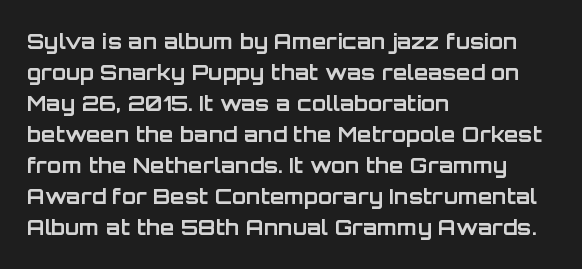
These lines keep a tight, regular rhythm from letter to letter. The typesetting leans heavy: a genuine bold. Line beginnings align vertically; line endings do not. If you drew a line through each stem, it would be perfectly vertical. Letters rest on an invisible, unmarked baseline.
